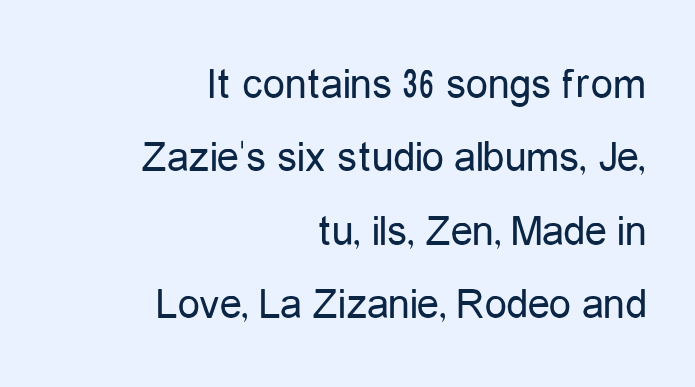
The image shows 44 px regular-weight, condensed sans-serif type, upright; set right-aligned, normal line spacing (1.67x), normal letter spacing, not underlined; low stroke contrast and a medium x-height.
